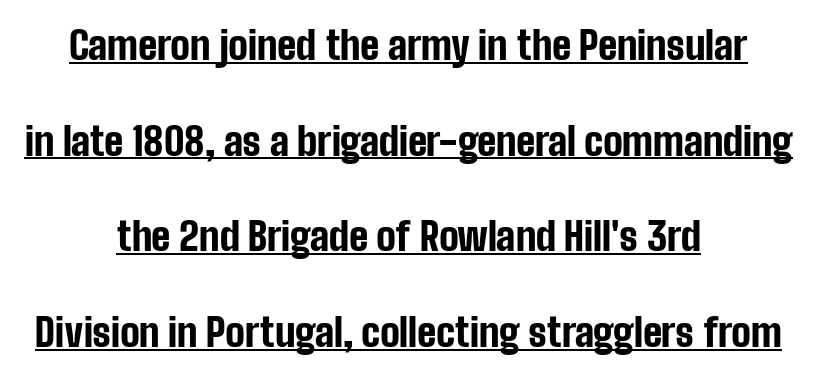
The characters look thick and weighty, a clear bold. Beneath each row of characters lies a ruled line. No extra tracking has been applied to these lines. Is this a sans? Yes — the strokes have no serifs. Here the designer chose a conventional face with non-uniform glyph widths.
